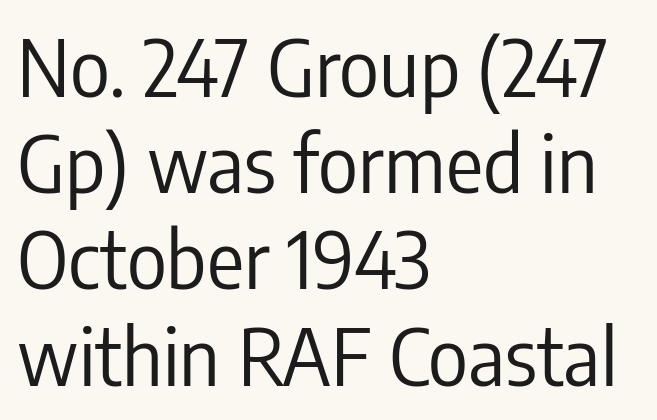
The image shows 77 px regular-weight, condensed sans-serif type, upright; set left-aligned, normal line spacing (1.25x), normal letter spacing, not underlined; low stroke contrast and a medium x-height.
